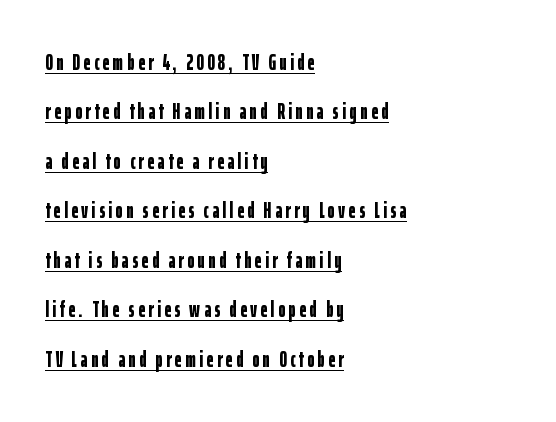
Q: Is the text bold? A: Yes.
Q: Is the text italic (slanted)? A: No, it is upright.
Q: Is the text underlined? A: Yes.
Q: How is the paragraph aligned? A: Left-aligned.
Q: Is the spacing between lines tight, normal or loose? A: Loose.
